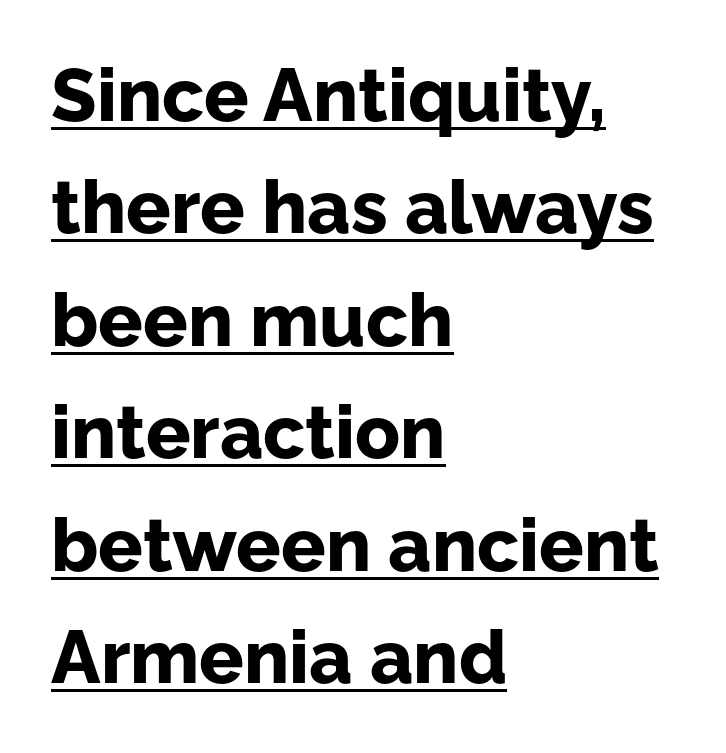
{"serif": "no", "italic": "no", "bold": "yes", "weight": "bold", "width": "normal", "stroke_contrast": "low", "x_height": "medium", "monospaced": "no", "underline": "yes", "align": "left", "line_spacing": "normal", "line_spacing_ratio": 1.52, "letter_spacing": "normal", "letter_spacing_em": 0.0, "glyph_px": 74}
